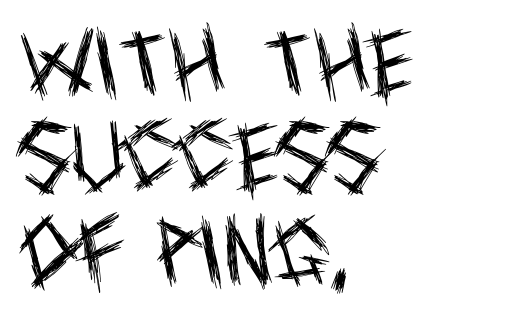
In CSS terms this would be text-align: left. Successive baselines arrive at the customary interval. Looks like regular typesetting: each glyph gets only the width it needs. Lines of text with bare space underneath. Every character sits straight up, as roman type does.
